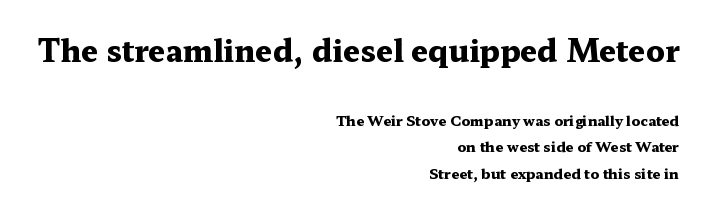
The paragraph has a hard right edge and a soft left edge. Strokes here are thick enough to call this a true bold. Italic? Not at all — the glyphs are vertical. The lines are spread far apart with generous leading. Type size steps down from the first block to the second. Spacing verdict: proportional, widths tailored to each character.
